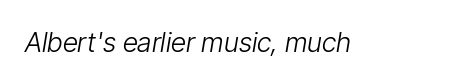
{"italic": "yes", "lean": "right", "slant_degrees": 9, "bold": "no", "underline": "no", "letter_spacing": "normal", "letter_spacing_em": 0.0, "glyph_px": 27}
